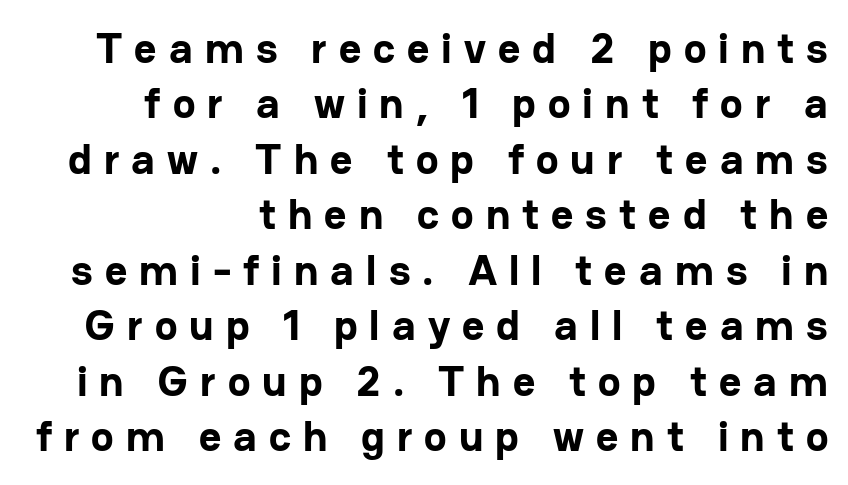
The image shows 43 px bold sans-serif type, upright; set right-aligned, normal line spacing (1.29x), unusually wide letter spacing (+0.28 em), not underlined; low stroke contrast and a medium x-height.
